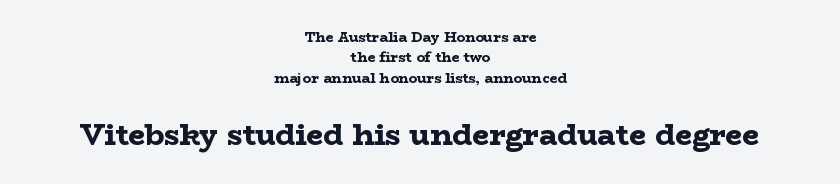
The image shows 30 px bold, wide serif type, upright; set centered, normal line spacing (1.45x), normal letter spacing, not underlined; the second (bottom) block is 2.14x larger; low stroke contrast and a medium x-height.
